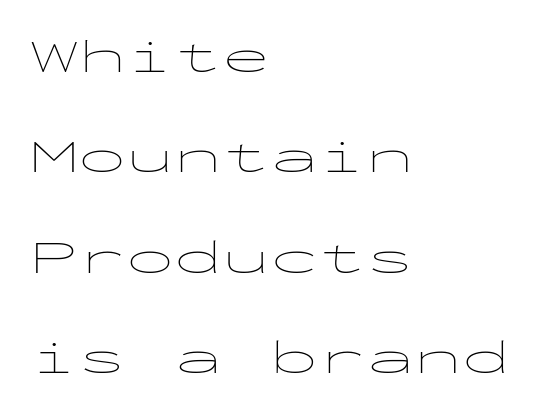
The image shows 48 px thin, wide sans-serif type, upright, monospaced; set left-aligned, loose line spacing (2.09x), normal letter spacing, not underlined; low stroke contrast and a medium x-height.
